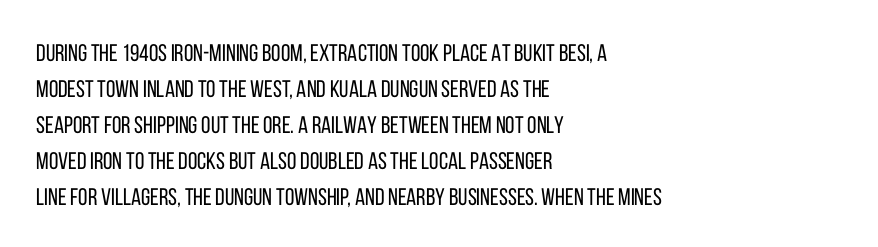
Q: Is the text bold? A: No.
Q: Is the text italic (slanted)? A: No, it is upright.
Q: Is the text underlined? A: No.
Q: How is the paragraph aligned? A: Left-aligned.
Q: Is the spacing between letters normal or unusually wide? A: Normal.
Q: Is the spacing between lines tight, normal or loose? A: Normal.
